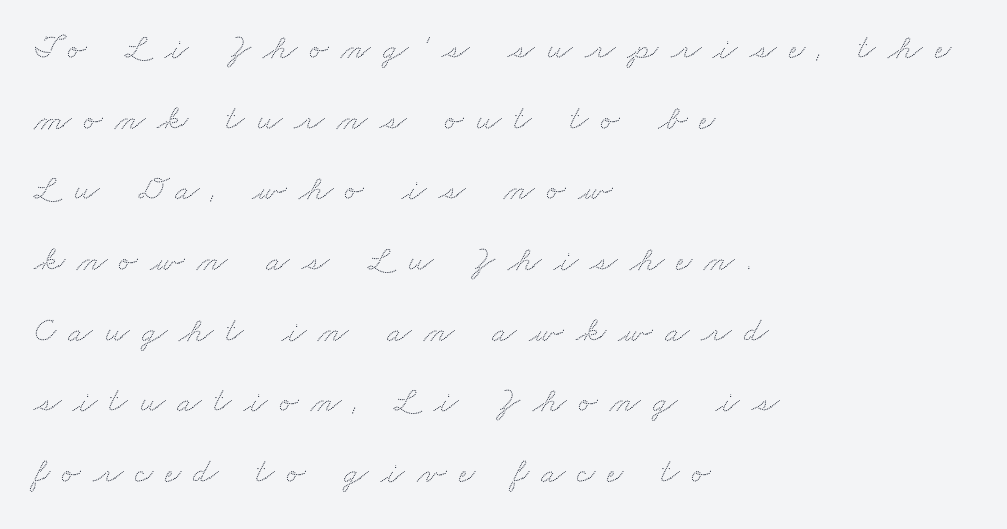
{"width": "wide", "stroke_contrast": "low", "x_height": "small", "monospaced": "no", "underline": "no", "align": "left", "line_spacing": "loose", "line_spacing_ratio": 2.02, "letter_spacing": "wide", "letter_spacing_em": 0.35, "glyph_px": 35}
